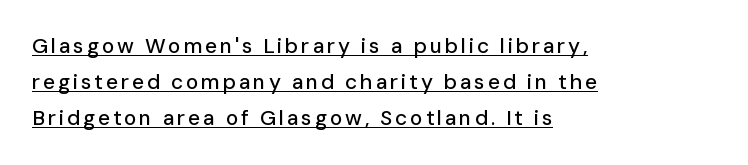
Q: Is the text italic (slanted)? A: No, it is upright.
Q: Is the text underlined? A: Yes.
Q: How is the paragraph aligned? A: Left-aligned.
